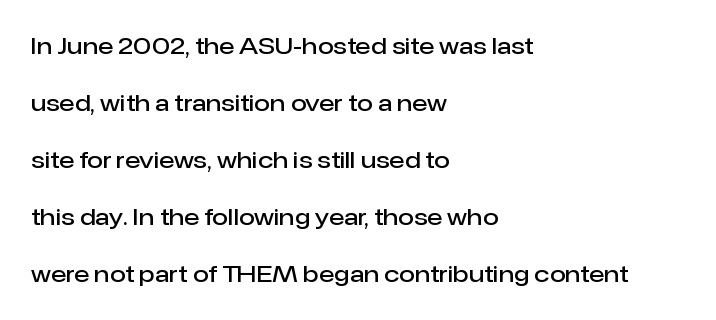
The image shows 23 px text type, upright; set left-aligned, loose line spacing (2.48x), normal letter spacing, not underlined.
